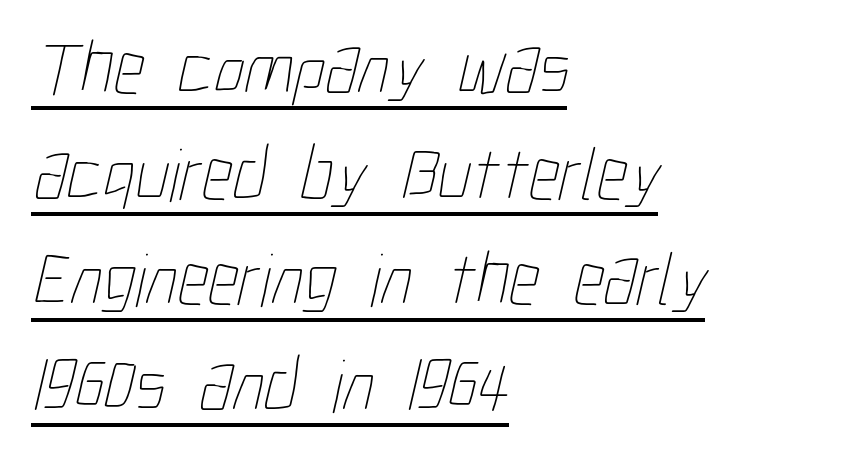
{"bold": "no", "weight": "thin", "width": "condensed", "stroke_contrast": "low", "x_height": "medium", "monospaced": "no", "underline": "yes", "align": "left", "line_spacing": "normal", "line_spacing_ratio": 1.39, "letter_spacing": "normal", "letter_spacing_em": 0.0, "glyph_px": 76}
